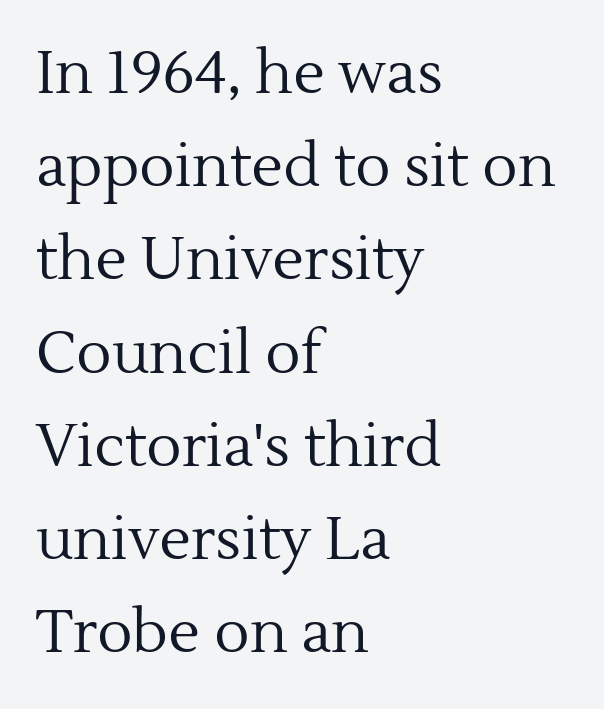
The image shows 59 px regular-weight serif type, upright; set left-aligned, normal line spacing (1.58x), normal letter spacing, not underlined; a medium x-height.
